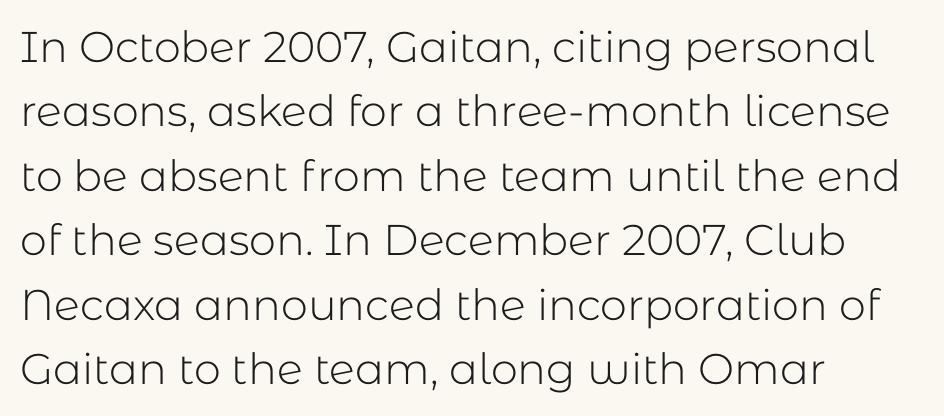
{"serif": "no", "italic": "no", "bold": "no", "weight": "light", "width": "normal", "stroke_contrast": "low", "x_height": "medium", "monospaced": "no", "underline": "no", "align": "left", "line_spacing": "normal", "line_spacing_ratio": 1.5, "letter_spacing": "normal", "letter_spacing_em": 0.0, "glyph_px": 43}
